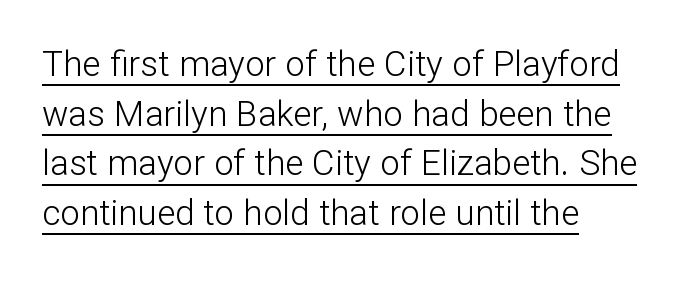
The image shows 35 px light sans-serif type, upright; set left-aligned, normal line spacing (1.42x), normal letter spacing, underlined; low stroke contrast and a medium x-height.
